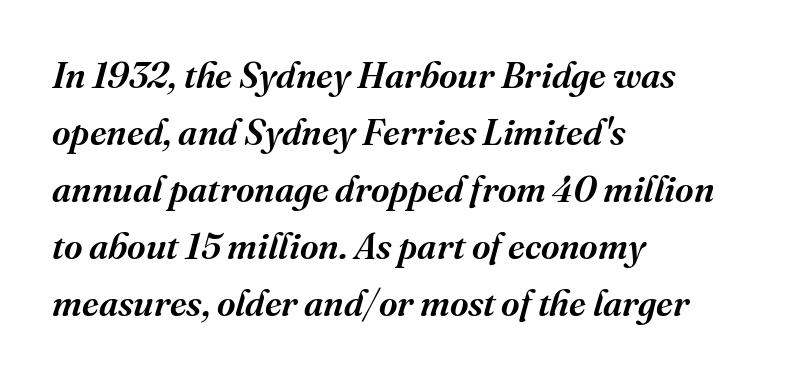
{"serif": "yes", "italic": "yes", "lean": "right", "slant_degrees": 16, "width": "normal", "stroke_contrast": "medium", "x_height": "medium", "monospaced": "no", "underline": "no", "align": "left", "line_spacing": "normal", "line_spacing_ratio": 1.58, "letter_spacing": "normal", "letter_spacing_em": 0.0, "glyph_px": 36}
